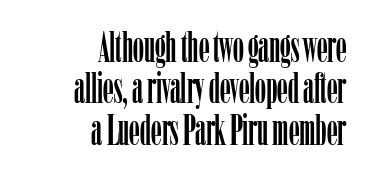
Students, observe: this is what under-led, compact text looks like. A typesetter would label this face a serif. The paragraph shown leans on its right margin. This sample has the flowing, uneven cadence of proportional lettering. This sample uses an upright cut, with every glyph sitting square on the baseline.
